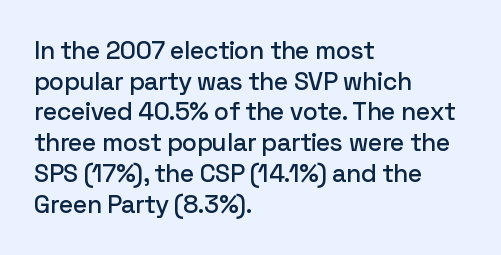
The image shows 25 px text type, upright; set left-aligned, line spacing 1.23x, normal letter spacing, not underlined.
